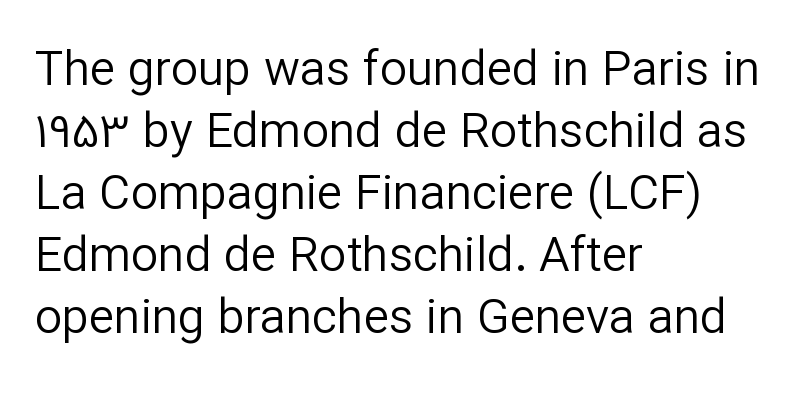
Posture: upright roman. These lines are rendered in a variable-pitch font. The passage shown has conventional tracking throughout. The typeface has the unassuming heft of standard copy or less. Which margin do the lines hug? The left one — the right edge is uneven.
